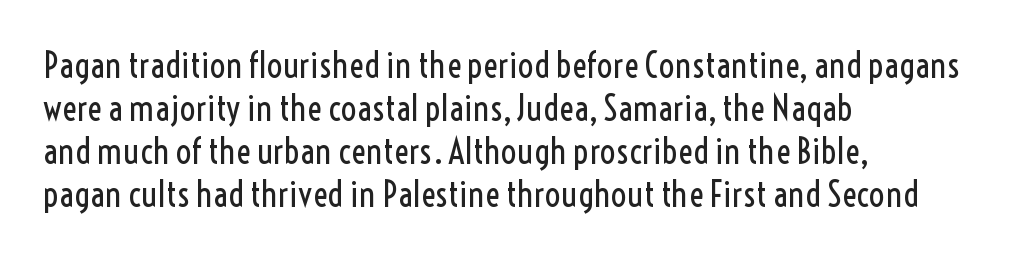
Posture: upright roman. The designer went with a sans here, leaving each stem footless. Check the space under the baseline: it is left empty. The typesetter chose a ragged-right arrangement here. This sample has the flowing, uneven cadence of proportional lettering.
